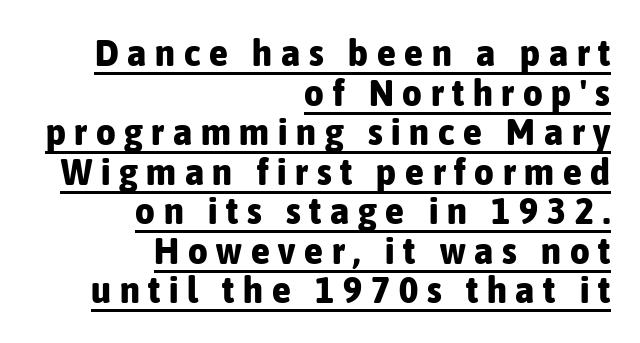
{"serif": "no", "italic": "no", "bold": "yes", "weight": "bold", "width": "condensed", "stroke_contrast": "low", "x_height": "medium", "monospaced": "no", "underline": "yes", "align": "right", "line_spacing": "tight", "line_spacing_ratio": 1.04, "letter_spacing": "wide", "letter_spacing_em": 0.23, "glyph_px": 38}
